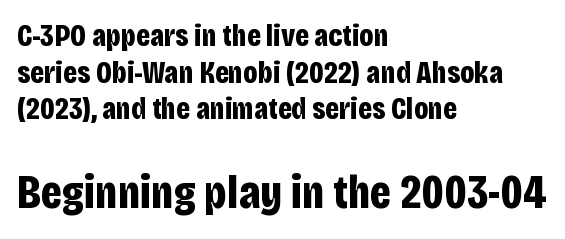
{"serif": "no", "italic": "no", "bold": "yes", "weight": "bold", "width": "condensed", "stroke_contrast": "low", "x_height": "large", "monospaced": "no", "underline": "no", "align": "left", "line_spacing_ratio": 1.18, "letter_spacing": "normal", "letter_spacing_em": 0.0, "larger_block": "second", "size_ratio": 1.52, "glyph_px": 47}
